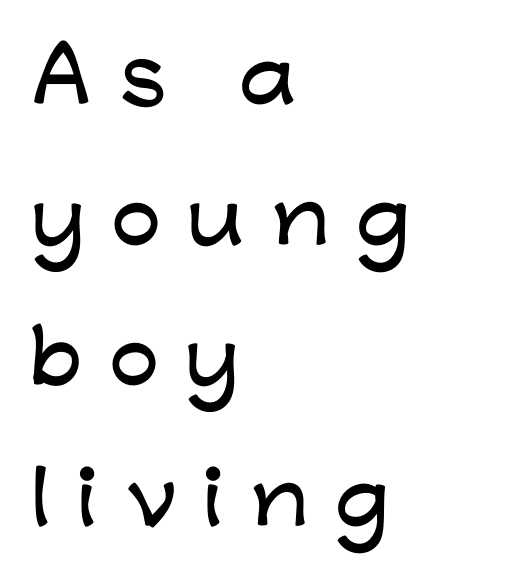
{"serif": "no", "italic": "no", "width": "wide", "stroke_contrast": "low", "x_height": "medium", "monospaced": "no", "underline": "no", "align": "left", "line_spacing": "loose", "line_spacing_ratio": 1.98, "letter_spacing": "wide", "letter_spacing_em": 0.38, "glyph_px": 71}
